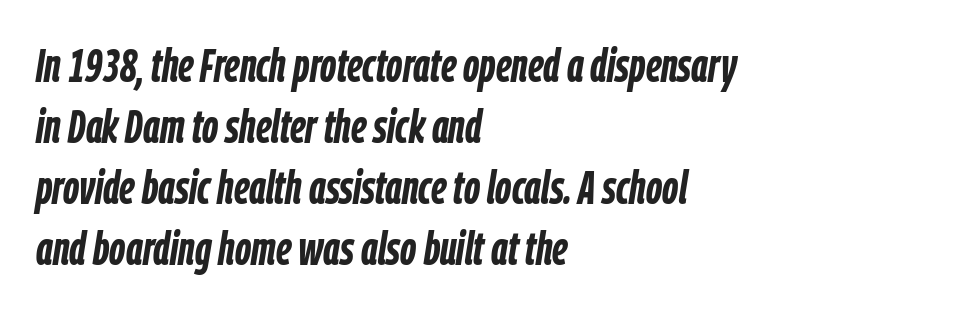
{"italic": "yes", "lean": "right", "slant_degrees": 9, "bold": "yes", "weight": "semibold", "width": "condensed", "stroke_contrast": "low", "x_height": "medium", "monospaced": "no", "underline": "no", "align": "left", "line_spacing": "normal", "line_spacing_ratio": 1.3, "letter_spacing": "normal", "letter_spacing_em": 0.0, "glyph_px": 47}
